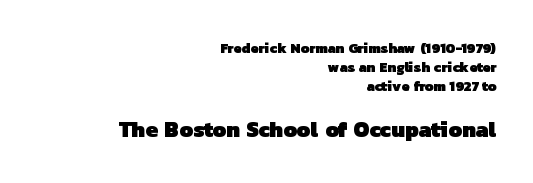
{"bold": "yes", "underline": "no", "align": "right", "line_spacing": "normal", "line_spacing_ratio": 1.36, "letter_spacing": "normal", "letter_spacing_em": 0.0, "larger_block": "second", "size_ratio": 1.57, "glyph_px": 22}
